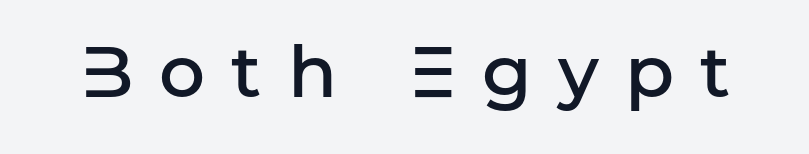
Q: Is the text bold? A: Semi-bold.
Q: Is the text italic (slanted)? A: No, it is upright.
Q: Is the typeface a serif or a sans-serif typeface? A: Sans-serif.
Q: Is the text underlined? A: No.
Q: Is the spacing between letters normal or unusually wide? A: Unusually wide.
Q: Width (condensed, normal, or wide)? A: Normal.
Q: Stroke contrast? A: Low.
Q: x-height? A: Medium.
Q: Monospaced? A: No.
